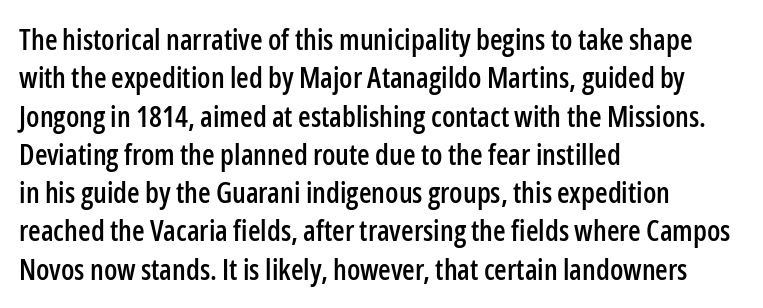
Q: Is the text italic (slanted)? A: No, it is upright.
Q: Is the typeface a serif or a sans-serif typeface? A: Sans-serif.
Q: Is the text underlined? A: No.
Q: How is the paragraph aligned? A: Left-aligned.
Q: Is the spacing between letters normal or unusually wide? A: Normal.
Q: Is the spacing between lines tight, normal or loose? A: Normal.
Q: Width (condensed, normal, or wide)? A: Condensed.
Q: Stroke contrast? A: Low.
Q: x-height? A: Medium.
Q: Monospaced? A: No.
